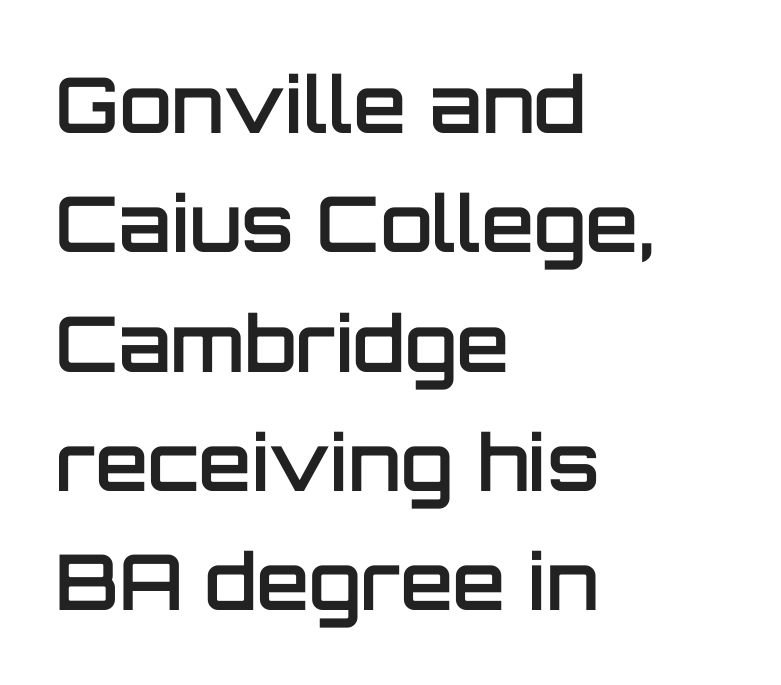
{"serif": "no", "italic": "no", "bold": "semi", "weight": "semibold", "width": "normal", "stroke_contrast": "low", "x_height": "large", "monospaced": "no", "underline": "no", "align": "left", "line_spacing": "normal", "line_spacing_ratio": 1.55, "letter_spacing": "normal", "letter_spacing_em": 0.0, "glyph_px": 77}
